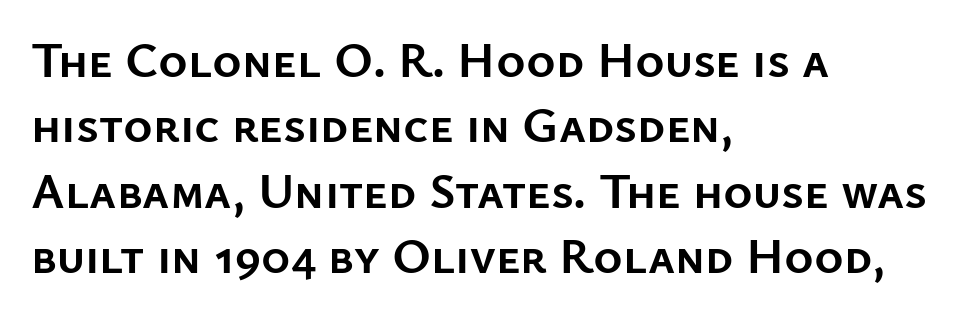
The image shows 50 px semibold sans-serif type, upright; set left-aligned, normal line spacing (1.31x), normal letter spacing, not underlined; low stroke contrast and a medium x-height.
